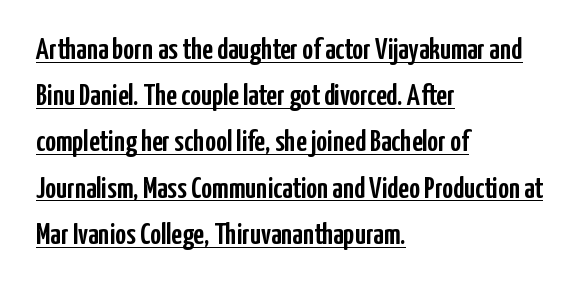
Q: Is the text italic (slanted)? A: No, it is upright.
Q: Is the typeface a serif or a sans-serif typeface? A: Sans-serif.
Q: Is the text underlined? A: Yes.
Q: How is the paragraph aligned? A: Left-aligned.
Q: Is the spacing between letters normal or unusually wide? A: Normal.
Q: Is the spacing between lines tight, normal or loose? A: Normal.
Q: Width (condensed, normal, or wide)? A: Condensed.
Q: Stroke contrast? A: Low.
Q: x-height? A: Medium.
Q: Monospaced? A: No.
